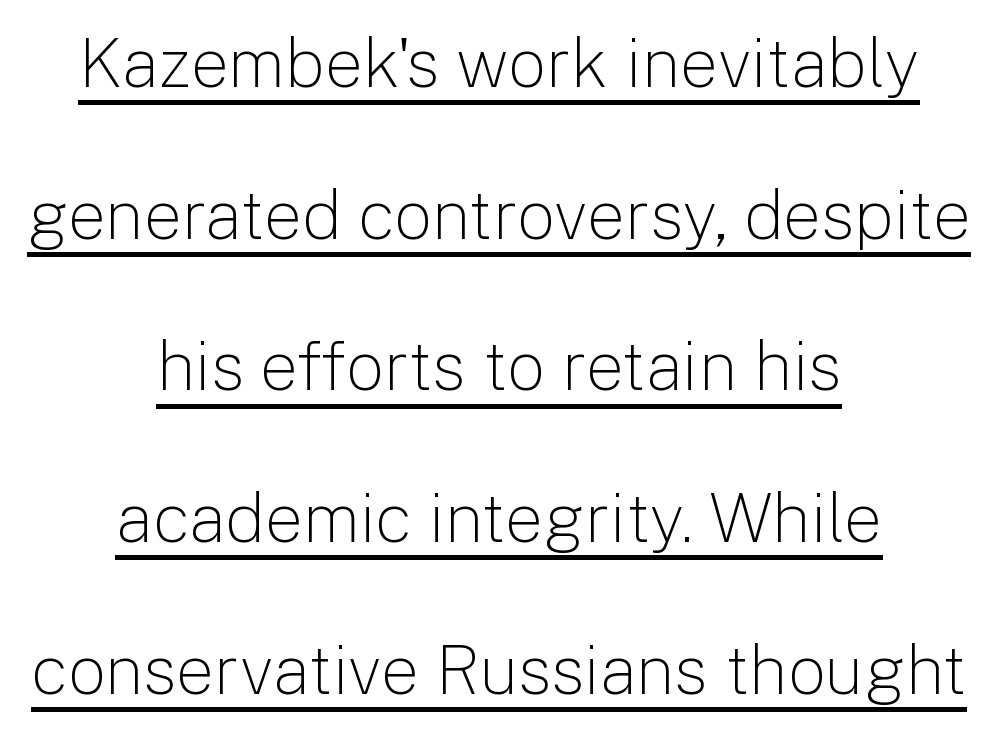
Q: Is the text bold? A: No.
Q: Is the text italic (slanted)? A: No, it is upright.
Q: Is the typeface a serif or a sans-serif typeface? A: Sans-serif.
Q: Is the text underlined? A: Yes.
Q: How is the paragraph aligned? A: Centered.
Q: Is the spacing between letters normal or unusually wide? A: Normal.
Q: Is the spacing between lines tight, normal or loose? A: Loose.
Q: Width (condensed, normal, or wide)? A: Normal.
Q: Stroke contrast? A: Low.
Q: x-height? A: Medium.
Q: Monospaced? A: No.
